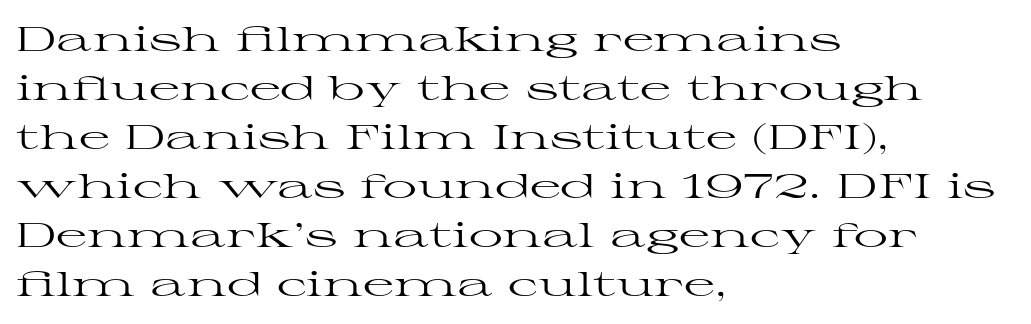
Look at the bottom of the vertical strokes: they flare into serifs here. Visually the block forms a straight wall on the left and a jagged coastline on the right. No chunkiness to these letters — they're not bold. Type without underlining. Designer's note — italics off, roman on. Honestly, the letter spacing is just normal — you wouldn't notice it.
